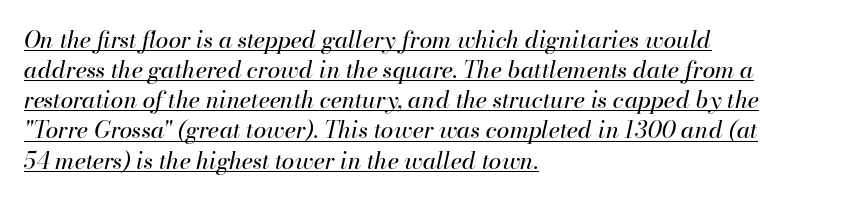
{"italic": "yes", "lean": "right", "slant_degrees": 13, "bold": "no", "underline": "yes", "align": "left", "line_spacing": "normal", "line_spacing_ratio": 1.31, "letter_spacing": "normal", "letter_spacing_em": 0.0, "glyph_px": 23}
